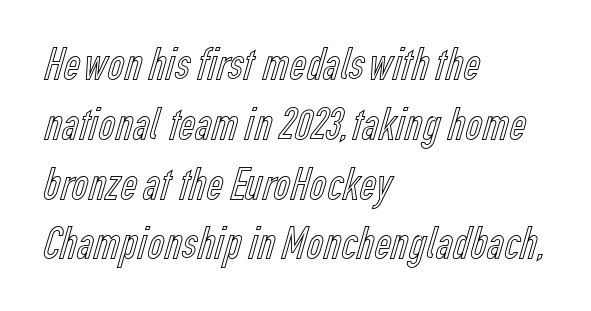
The image shows 46 px condensed type; set left-aligned, normal line spacing (1.3x), normal letter spacing, not underlined; a medium x-height.
